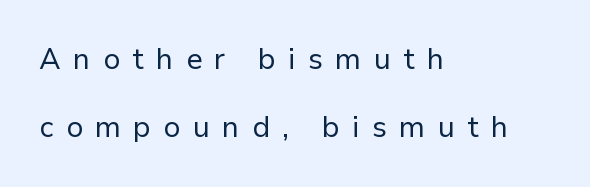
Q: Is the text bold? A: No.
Q: Is the text italic (slanted)? A: No, it is upright.
Q: Is the typeface a serif or a sans-serif typeface? A: Sans-serif.
Q: Is the text underlined? A: No.
Q: How is the paragraph aligned? A: Left-aligned.
Q: Is the spacing between letters normal or unusually wide? A: Unusually wide.
Q: Is the spacing between lines tight, normal or loose? A: Loose.
Q: Width (condensed, normal, or wide)? A: Normal.
Q: Stroke contrast? A: Low.
Q: x-height? A: Medium.
Q: Monospaced? A: No.
